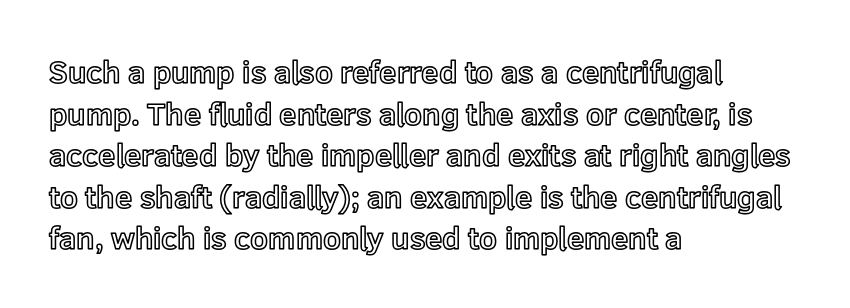
Alignment: flush left. The type sits square on the baseline with zero lean. A clean baseline with only descenders dipping below it. The passage shown is typed in a proportional face where columns would drift. Words appear dense and cohesive because spacing is normal. Honestly, the row spacing looks completely unremarkable.
